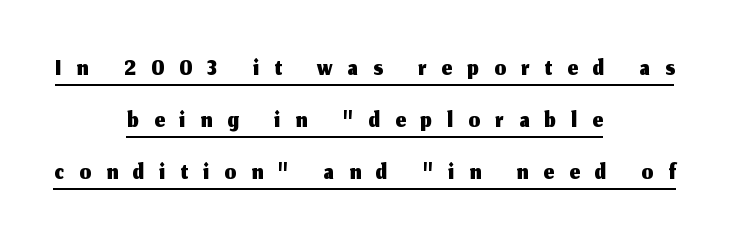
{"serif": "no", "italic": "no", "width": "normal", "stroke_contrast": "medium", "x_height": "medium", "monospaced": "no", "underline": "yes", "align": "center", "line_spacing": "normal", "line_spacing_ratio": 1.45, "letter_spacing": "wide", "letter_spacing_em": 0.43, "glyph_px": 36}
